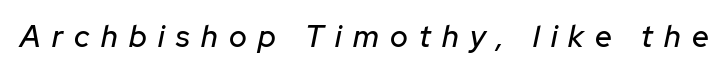
{"italic": "yes", "lean": "right", "slant_degrees": 12, "width": "normal", "stroke_contrast": "low", "x_height": "medium", "monospaced": "no", "underline": "no", "letter_spacing": "wide", "letter_spacing_em": 0.38, "glyph_px": 30}
